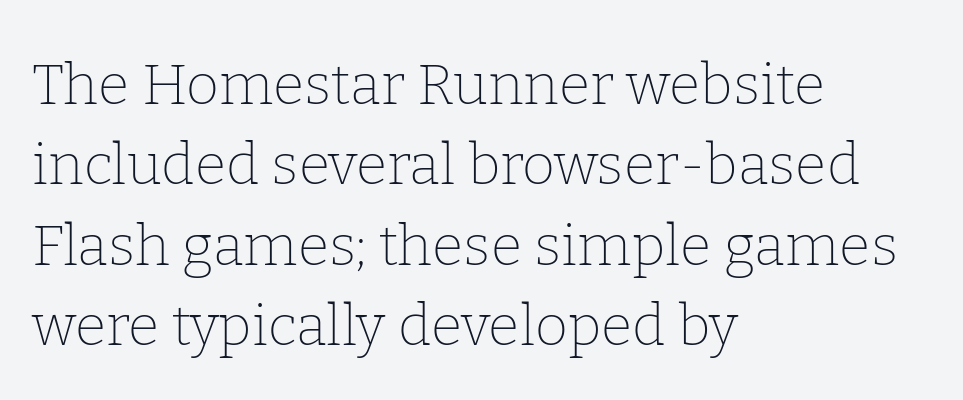
The image shows 57 px thin serif type, upright; set left-aligned, normal line spacing (1.41x), normal letter spacing, not underlined; low stroke contrast and a medium x-height.
